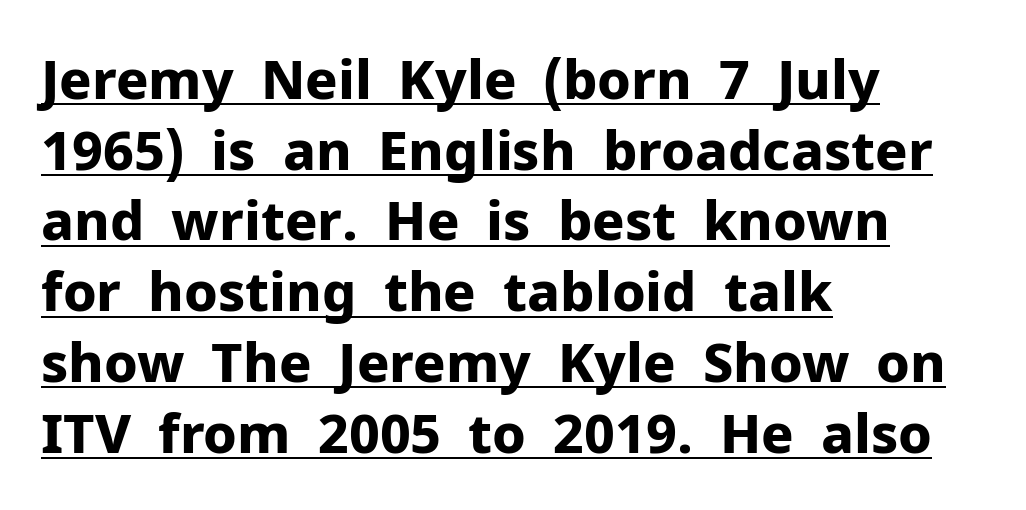
The image shows 54 px bold sans-serif type, upright; set left-aligned, normal line spacing (1.31x), normal letter spacing, underlined; low stroke contrast and a medium x-height.
